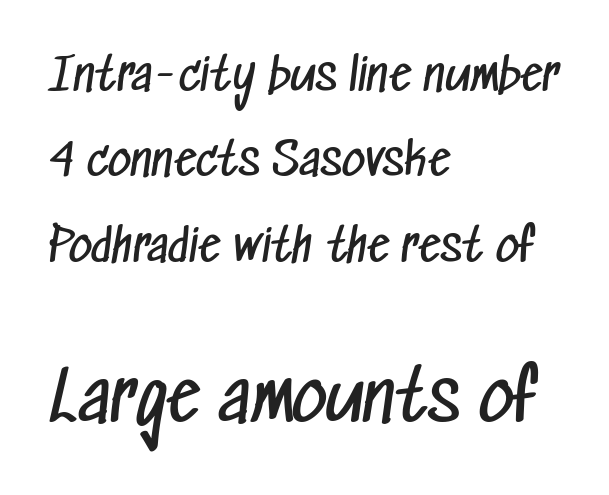
Q: Is the text bold? A: No.
Q: Is the typeface a serif or a sans-serif typeface? A: Sans-serif.
Q: Is the text underlined? A: No.
Q: How is the paragraph aligned? A: Left-aligned.
Q: Is the spacing between letters normal or unusually wide? A: Normal.
Q: Is the spacing between lines tight, normal or loose? A: Loose.
Q: Which block of text is set in a larger size, the first (top) or the second (bottom)? A: The second (bottom) one.
Q: Width (condensed, normal, or wide)? A: Condensed.
Q: Stroke contrast? A: Low.
Q: x-height? A: Medium.
Q: Monospaced? A: No.
